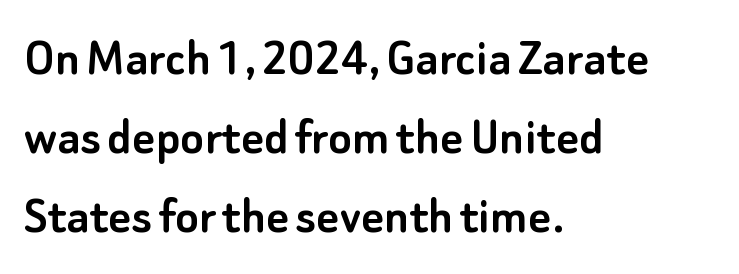
{"serif": "no", "italic": "no", "width": "normal", "stroke_contrast": "low", "x_height": "small", "monospaced": "no", "underline": "no", "align": "left", "line_spacing": "normal", "line_spacing_ratio": 1.44, "letter_spacing": "normal", "letter_spacing_em": 0.0, "glyph_px": 55}
